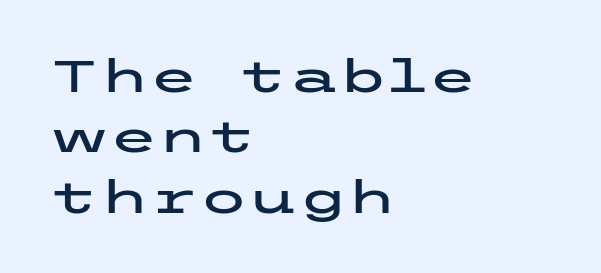
The typesetter chose a ragged-right arrangement here. Serif or sans? Sans — the stroke terminals are bare. Notice how descenders clear the ascenders below comfortably — that's standard leading. What stands out about the letter spacing? Nothing — it is the standard amount. Descenders hang freely into open space.
